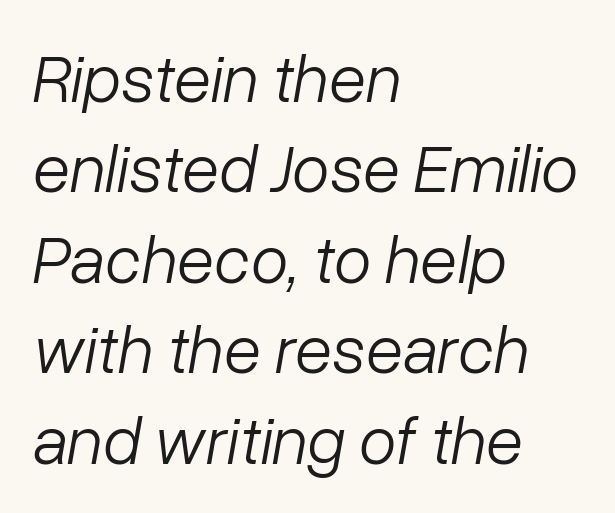
The image shows 68 px light type, italic (leaning right); set left-aligned, normal line spacing (1.33x), normal letter spacing, not underlined; low stroke contrast and a medium x-height.
